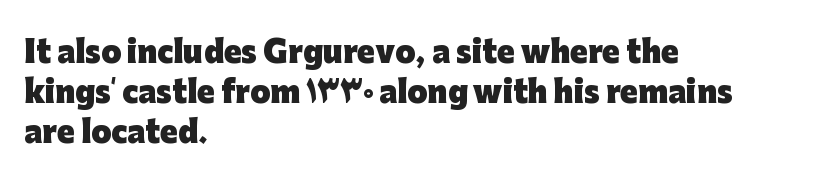
Note the varied advance widths — an 'i' is clearly narrower than an 'm'. Look at the stroke-to-counter ratio: heavy, a bold. Vertical spacing — default. Line beginnings align vertically; line endings do not. Rendered with straight, roman letterforms.
